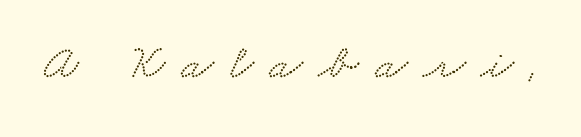
Q: Is the typeface a serif or a sans-serif typeface? A: Serif.
Q: Is the text underlined? A: No.
Q: Is the spacing between letters normal or unusually wide? A: Unusually wide.
Q: Width (condensed, normal, or wide)? A: Wide.
Q: Stroke contrast? A: Low.
Q: x-height? A: Small.
Q: Monospaced? A: No.
